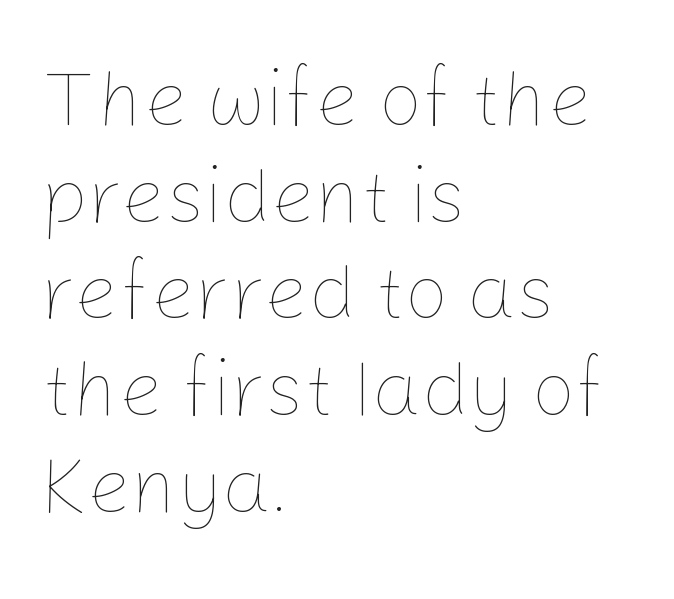
Decoration check: the copy has no underline. Leftover space on each line is placed entirely after the last word. Observe the ordinary spacing: letters are neighbours, not strangers. Rendered with straight, roman letterforms. The passage shown is typed in a proportional face where columns would drift.
